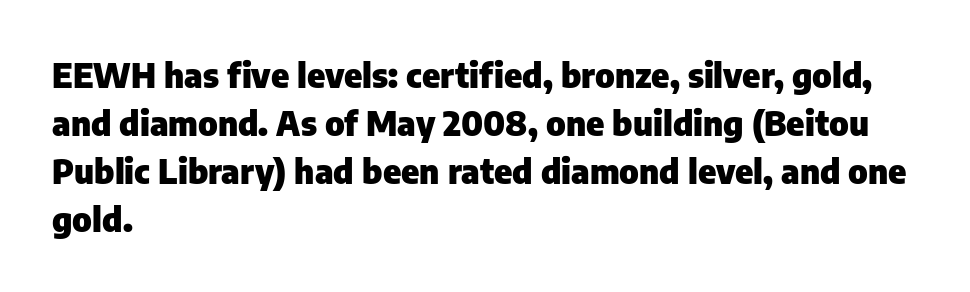
{"serif": "no", "italic": "no", "bold": "yes", "weight": "heavy", "width": "normal", "stroke_contrast": "low", "x_height": "medium", "monospaced": "no", "underline": "no", "align": "left", "line_spacing": "normal", "line_spacing_ratio": 1.41, "letter_spacing": "normal", "letter_spacing_em": 0.0, "glyph_px": 34}
